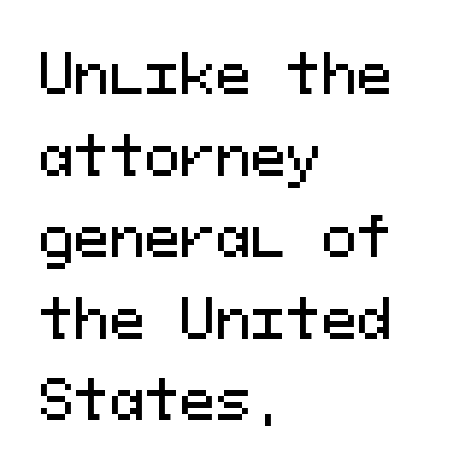
The image shows 53 px sans-serif type, upright, monospaced; set left-aligned, normal line spacing (1.54x), normal letter spacing, not underlined; medium stroke contrast and a medium x-height.
